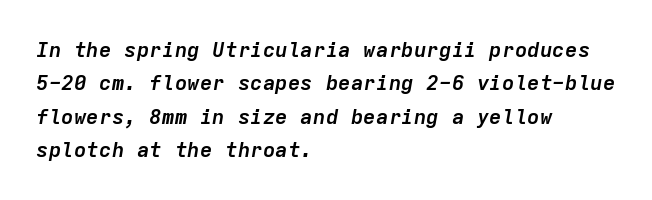
{"italic": "yes", "lean": "right", "slant_degrees": 9, "bold": "yes", "underline": "no", "align": "left", "line_spacing": "normal", "line_spacing_ratio": 1.59, "letter_spacing": "normal", "letter_spacing_em": 0.0, "glyph_px": 21}
